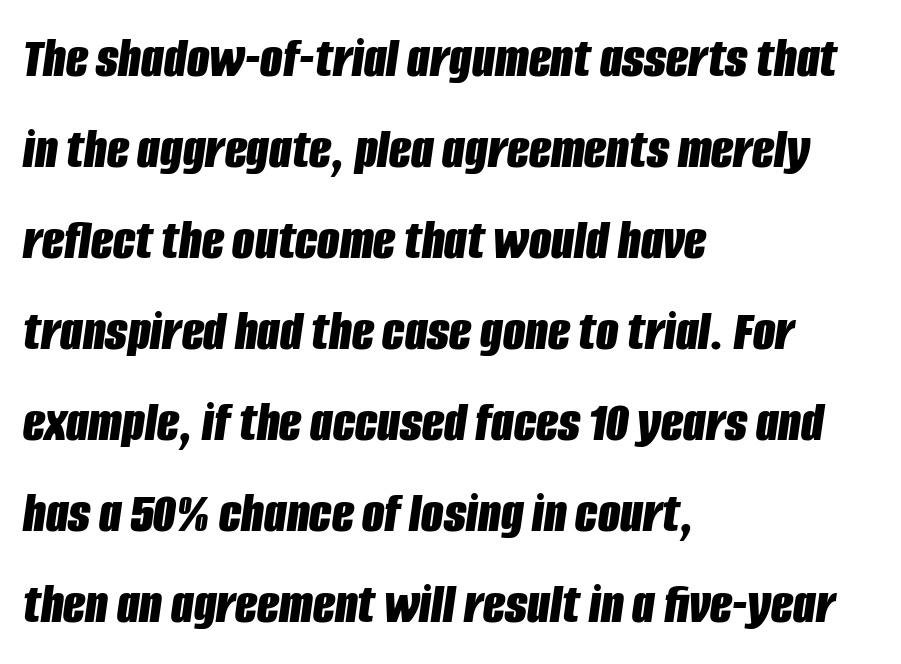
Is this a fixed-width face? No — the glyphs have proportional, varying widths. Compared with typical body copy, the letter spacing here is the same. The space between consecutive lines is moderate. Does the lettering tilt? It does — this is italic.
